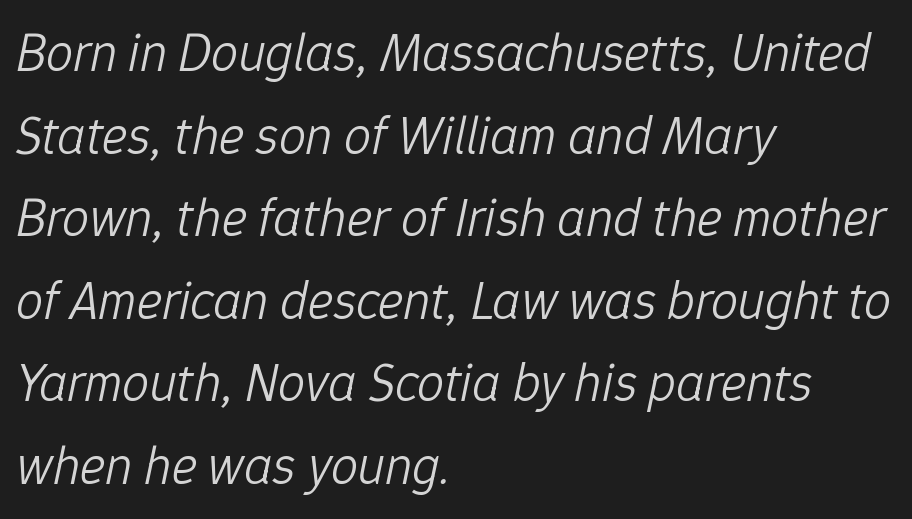
The image shows 54 px light type, italic (leaning right); set left-aligned, normal line spacing (1.53x), normal letter spacing, not underlined; low stroke contrast and a medium x-height.
